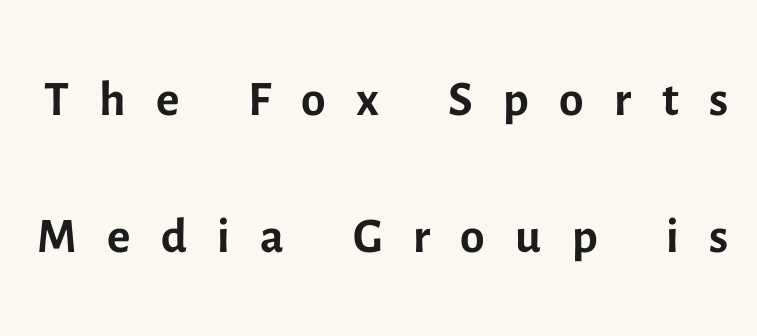
Q: Is the text bold? A: No.
Q: Is the text italic (slanted)? A: No, it is upright.
Q: Is the typeface a serif or a sans-serif typeface? A: Sans-serif.
Q: Is the text underlined? A: No.
Q: Is the spacing between letters normal or unusually wide? A: Unusually wide.
Q: Is the spacing between lines tight, normal or loose? A: Loose.
Q: Width (condensed, normal, or wide)? A: Normal.
Q: x-height? A: Medium.
Q: Monospaced? A: No.
